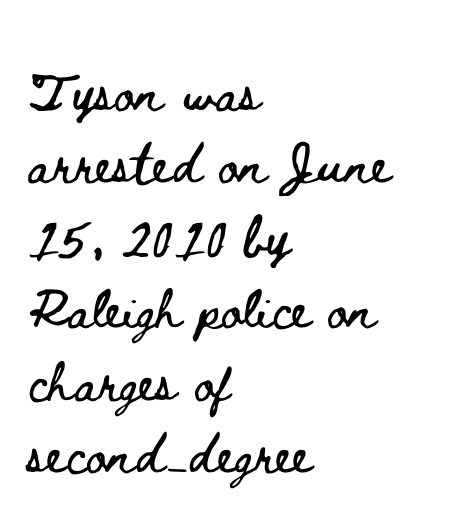
Reading down the column, the eye jumps a familiar distance to each next line. Each letter keeps its own natural width here, so spacing adapts to shape. A student would call this left alignment; a typographer would say flush left, rag right. Default kerning and tracking; the words read as compact shapes.
